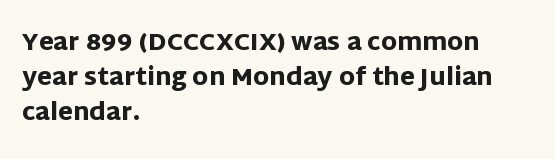
Q: Is the text bold? A: Yes.
Q: Is the text italic (slanted)? A: No, it is upright.
Q: Is the text underlined? A: No.
Q: How is the paragraph aligned? A: Left-aligned.
Q: Is the spacing between letters normal or unusually wide? A: Normal.
Q: Is the spacing between lines tight, normal or loose? A: Normal.
